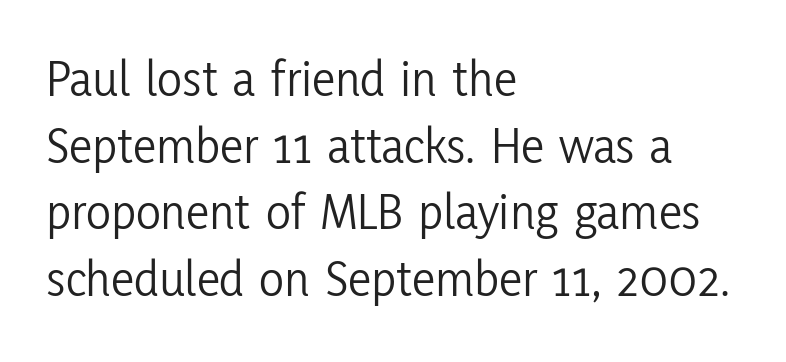
Q: Is the text bold? A: No.
Q: Is the text italic (slanted)? A: No, it is upright.
Q: Is the typeface a serif or a sans-serif typeface? A: Sans-serif.
Q: Is the text underlined? A: No.
Q: How is the paragraph aligned? A: Left-aligned.
Q: Is the spacing between letters normal or unusually wide? A: Normal.
Q: Is the spacing between lines tight, normal or loose? A: Normal.
Q: Width (condensed, normal, or wide)? A: Condensed.
Q: Stroke contrast? A: Low.
Q: x-height? A: Medium.
Q: Monospaced? A: No.
